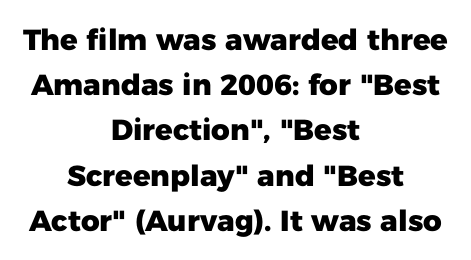
Q: Is the text bold? A: Yes.
Q: Is the text italic (slanted)? A: No, it is upright.
Q: Is the typeface a serif or a sans-serif typeface? A: Sans-serif.
Q: Is the text underlined? A: No.
Q: How is the paragraph aligned? A: Centered.
Q: Is the spacing between letters normal or unusually wide? A: Normal.
Q: Is the spacing between lines tight, normal or loose? A: Normal.
Q: Width (condensed, normal, or wide)? A: Normal.
Q: Stroke contrast? A: Low.
Q: x-height? A: Medium.
Q: Monospaced? A: No.
